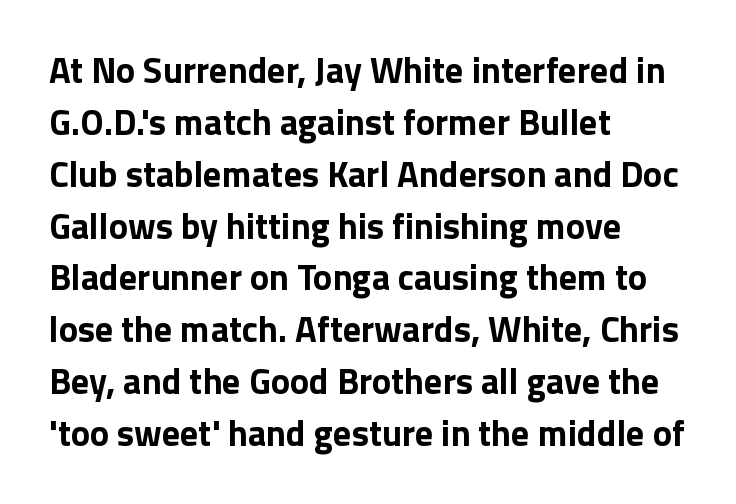
Q: Is the text bold? A: Yes.
Q: Is the text italic (slanted)? A: No, it is upright.
Q: Is the typeface a serif or a sans-serif typeface? A: Sans-serif.
Q: Is the text underlined? A: No.
Q: How is the paragraph aligned? A: Left-aligned.
Q: Is the spacing between letters normal or unusually wide? A: Normal.
Q: Is the spacing between lines tight, normal or loose? A: Normal.
Q: Width (condensed, normal, or wide)? A: Normal.
Q: Stroke contrast? A: Low.
Q: x-height? A: Medium.
Q: Monospaced? A: No.
